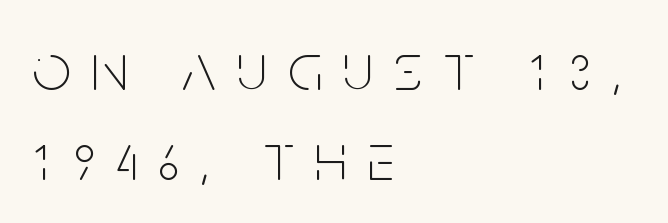
{"serif": "no", "italic": "no", "bold": "no", "weight": "thin", "width": "condensed", "stroke_contrast": "low", "x_height": "large", "monospaced": "no", "underline": "no", "align": "left", "line_spacing": "normal", "line_spacing_ratio": 1.32, "letter_spacing": "wide", "letter_spacing_em": 0.31, "glyph_px": 68}
